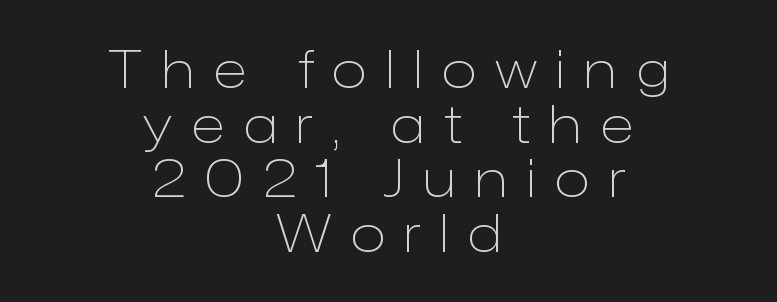
The image shows 52 px light sans-serif type, upright; set centered, tight line spacing (1.05x), unusually wide letter spacing (+0.37 em), not underlined; low stroke contrast and a medium x-height.
